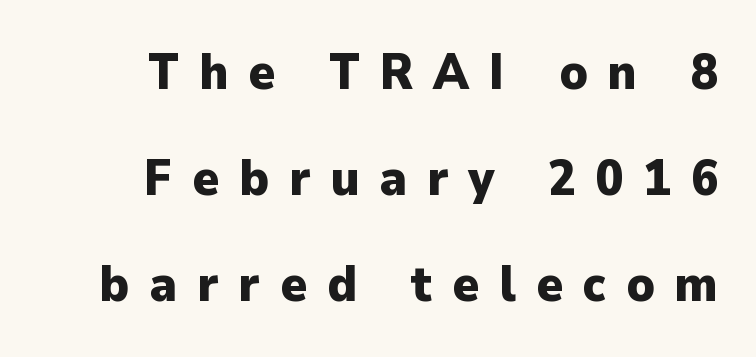
Q: Is the text bold? A: Yes.
Q: Is the text italic (slanted)? A: No, it is upright.
Q: Is the typeface a serif or a sans-serif typeface? A: Sans-serif.
Q: Is the text underlined? A: No.
Q: How is the paragraph aligned? A: Right-aligned.
Q: Is the spacing between letters normal or unusually wide? A: Unusually wide.
Q: Is the spacing between lines tight, normal or loose? A: Loose.
Q: Width (condensed, normal, or wide)? A: Normal.
Q: Stroke contrast? A: Low.
Q: x-height? A: Medium.
Q: Monospaced? A: No.
